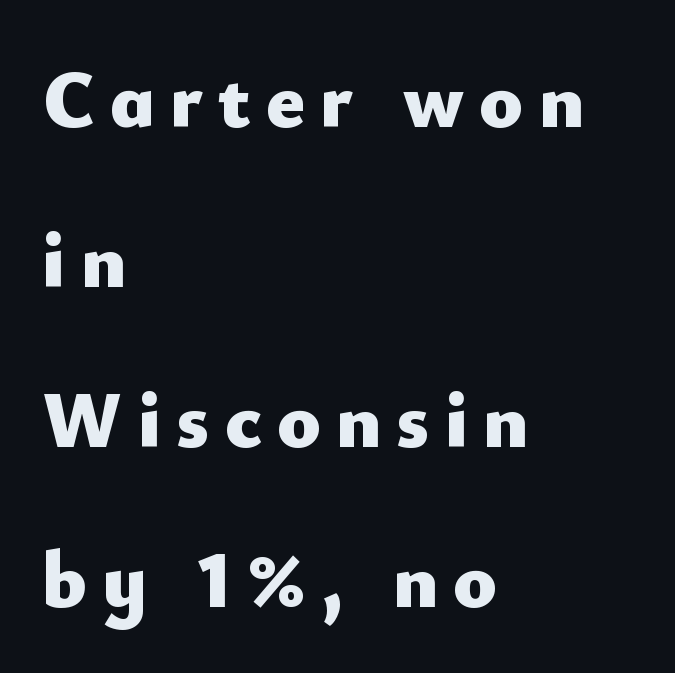
Is this a fixed-width face? No — the glyphs have proportional, varying widths. The glyphs are unaccompanied by any horizontal stroke below them. The rag falls on the right side of this text block. Reading down the column, the eye jumps a long way to each next line. In terms of weight, the rendering is a true, heavy bold. The characters display no serif detailing; their extremities are plain.
